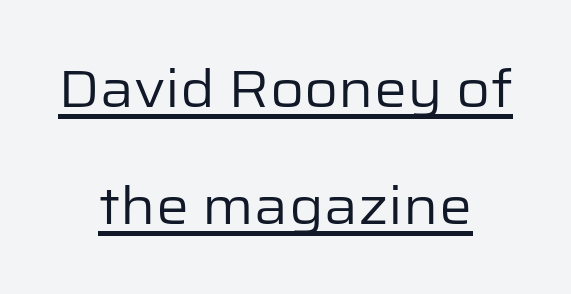
The image shows 52 px regular-weight sans-serif type, upright; set centered, loose line spacing (2.25x), normal letter spacing, underlined; low stroke contrast and a medium x-height.
